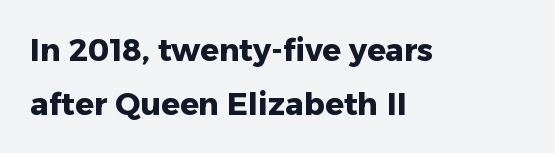
{"serif": "no", "italic": "no", "bold": "yes", "weight": "heavy", "width": "normal", "stroke_contrast": "low", "x_height": "medium", "monospaced": "no", "underline": "no", "align": "left", "line_spacing_ratio": 1.73, "letter_spacing": "normal", "letter_spacing_em": 0.0, "glyph_px": 31}
